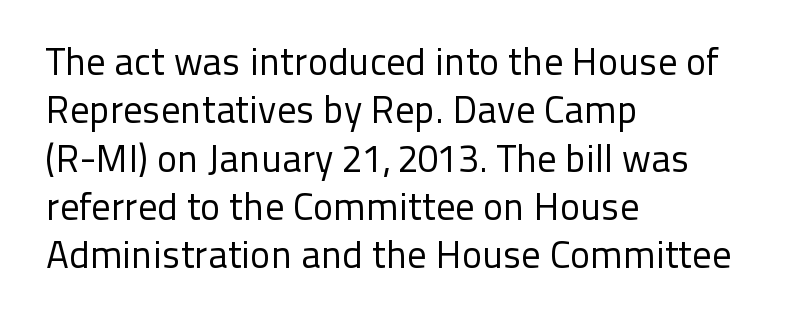
The lines in this sample share a left origin and differ only in where they stop. Counters stay open thanks to moderate or lighter strokes. Examine the stroke ends and you'll find no serifs. Caption: standard tracking, unaltered. The space beneath each line is pristine and unruled.
